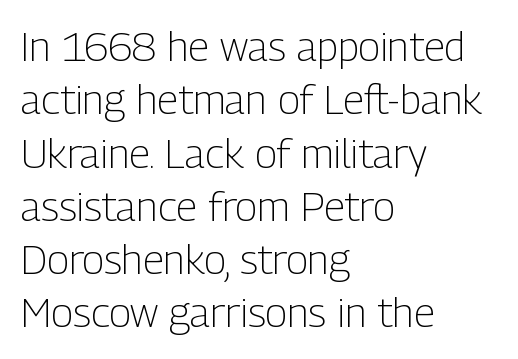
Think of a printed novel: that variable character pitch is what you see here. The face looks like a standard text weight, possibly lighter. The typography opts for an upright posture over an oblique one. The rendering keeps characters at their native spacing. Line starts are locked; line ends wander.
